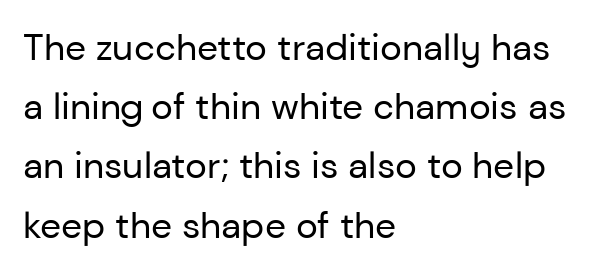
Tracking value appears to be zero — textbook default spacing. Is this a fixed-width face? No — the glyphs have proportional, varying widths. The strokes carry an ordinary text weight at most. Designer's note — italics off, roman on. The rag falls on the right side of this text block. The font family rendered here belongs to the sans-serif group.
